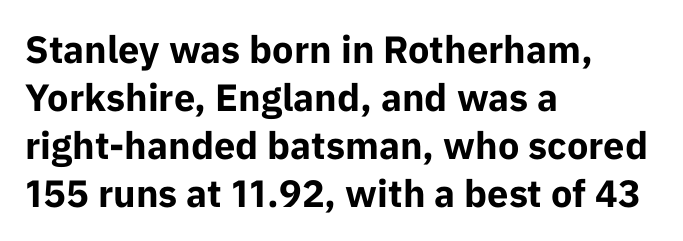
The image shows 38 px bold sans-serif type, upright; set left-aligned, normal line spacing (1.26x), normal letter spacing, not underlined; low stroke contrast and a medium x-height.
